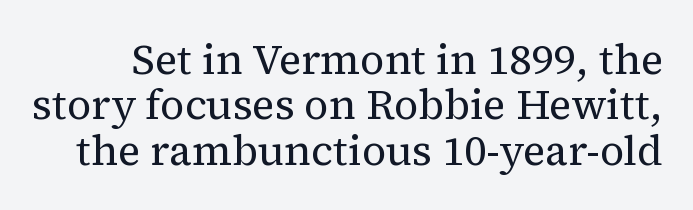
Q: Is the text bold? A: No.
Q: Is the text italic (slanted)? A: No, it is upright.
Q: Is the typeface a serif or a sans-serif typeface? A: Serif.
Q: Is the text underlined? A: No.
Q: Is the spacing between letters normal or unusually wide? A: Normal.
Q: Is the spacing between lines tight, normal or loose? A: Tight.
Q: Width (condensed, normal, or wide)? A: Normal.
Q: Stroke contrast? A: Medium.
Q: x-height? A: Medium.
Q: Monospaced? A: No.
